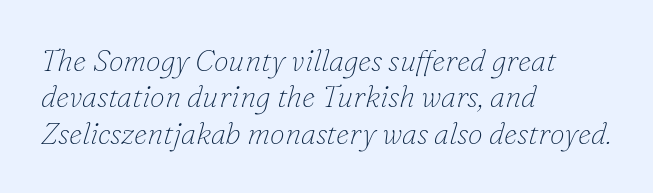
Only glyphs here, with clear space below each row. Here the designer chose a conventional face with non-uniform glyph widths. The rendering keeps characters at their native spacing. The passage shown leans; its letterforms are oblique. Horizontally, the lines are justified to the leading edge only.
